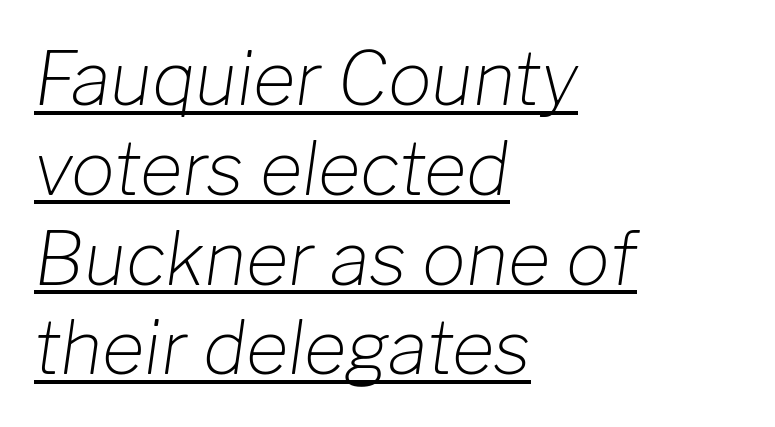
The image shows 73 px light type, italic (leaning right); set left-aligned, line spacing 1.23x, normal letter spacing, underlined; low stroke contrast and a medium x-height.
